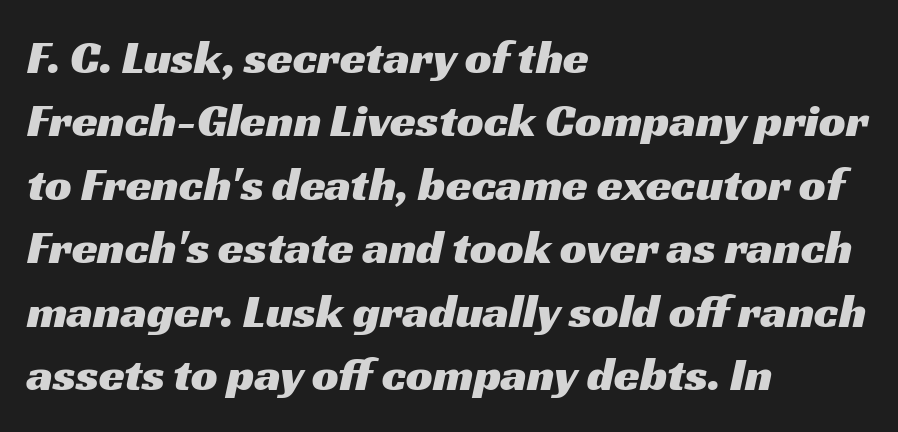
Q: Is the typeface a serif or a sans-serif typeface? A: Sans-serif.
Q: Is the text underlined? A: No.
Q: How is the paragraph aligned? A: Left-aligned.
Q: Is the spacing between letters normal or unusually wide? A: Normal.
Q: Is the spacing between lines tight, normal or loose? A: Normal.
Q: Width (condensed, normal, or wide)? A: Wide.
Q: Stroke contrast? A: Medium.
Q: x-height? A: Medium.
Q: Monospaced? A: No.
